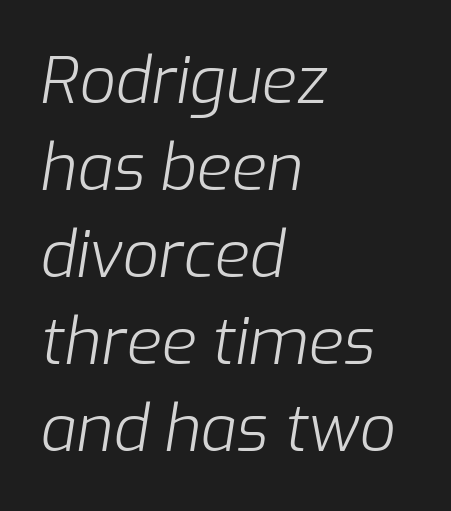
Note the varied advance widths — an 'i' is clearly narrower than an 'm'. Letters have the restrained weight of plain body copy at most. The vertical gap from one line to the next is medium. Decoration check: the copy has no underline. A typesetter would call this zero additional tracking. The font's italic variant was chosen for this text.
